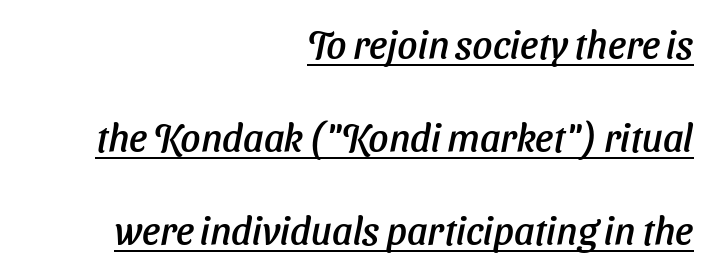
Designer's note — italics engaged. Students, observe the line beneath the letters — that is underlining. Spacing between characters is what you'd get straight out of the box. In terms of leading, this rendering errs on the spacious side.
